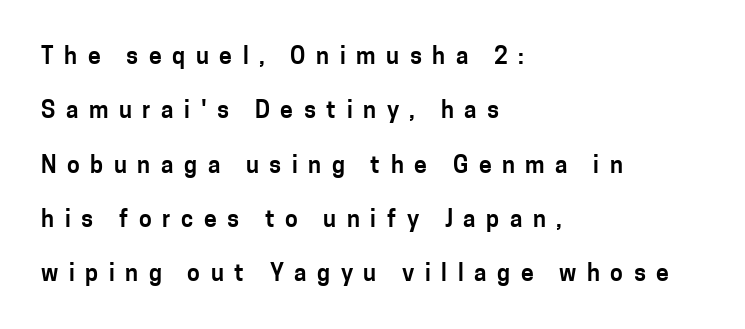
The image shows 23 px text type, upright; set left-aligned, loose line spacing (2.36x), unusually wide letter spacing (+0.46 em), not underlined.
